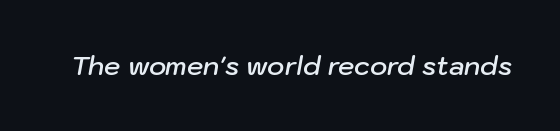
These lines keep a tight, regular rhythm from letter to letter. Weight: semibold (demi). Any mark beneath the type? The region is blank. Posture: slanted.
